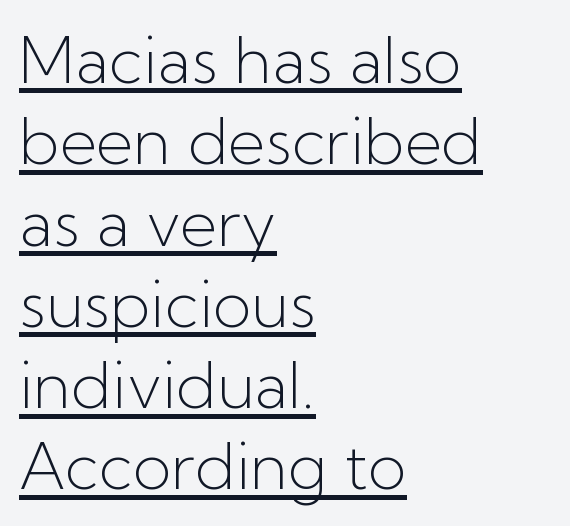
Q: Is the text bold? A: No.
Q: Is the text italic (slanted)? A: No, it is upright.
Q: Is the typeface a serif or a sans-serif typeface? A: Sans-serif.
Q: Is the text underlined? A: Yes.
Q: How is the paragraph aligned? A: Left-aligned.
Q: Is the spacing between letters normal or unusually wide? A: Normal.
Q: Is the spacing between lines tight, normal or loose? A: Normal.
Q: Width (condensed, normal, or wide)? A: Normal.
Q: Stroke contrast? A: Low.
Q: x-height? A: Medium.
Q: Monospaced? A: No.
